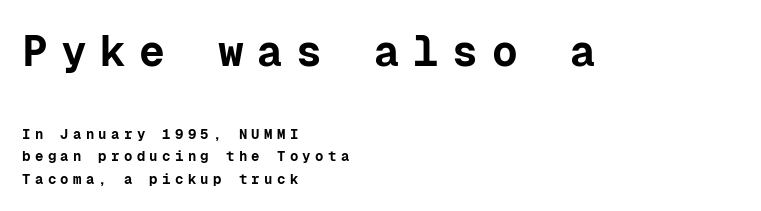
{"serif": "no", "italic": "no", "bold": "yes", "weight": "bold", "width": "normal", "stroke_contrast": "low", "x_height": "medium", "monospaced": "yes", "underline": "no", "align": "left", "line_spacing": "normal", "line_spacing_ratio": 1.58, "letter_spacing": "wide", "letter_spacing_em": 0.31, "larger_block": "first", "size_ratio": 3.07, "glyph_px": 43}
